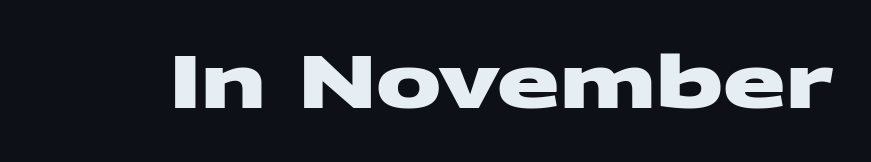
Proportional: the letters do not fall into vertical columns. No extra tracking has been applied to these lines. Nobody drew a line under any word here. The type family on display is of the sans-serif kind.
